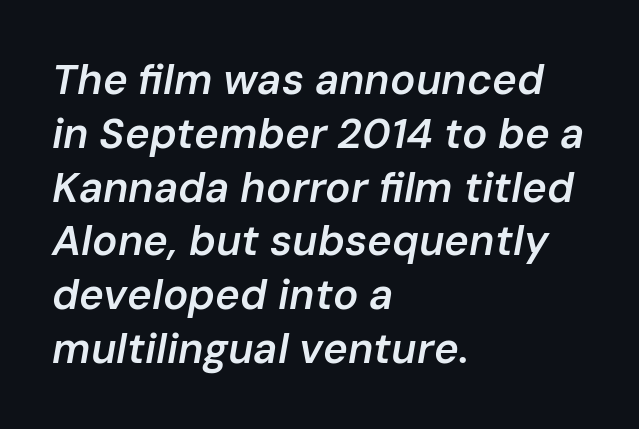
The specimen reads as italic at a glance. The face used here is rendered with its standard letterfit. A typesetter would call this proportional, since set widths differ per character. Check under the words: just untouched page.
